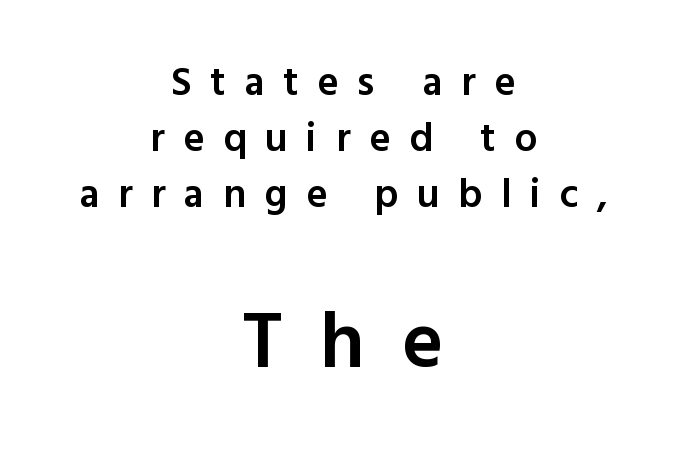
{"serif": "no", "italic": "no", "bold": "semi", "weight": "semibold", "width": "normal", "x_height": "medium", "monospaced": "no", "underline": "no", "align": "center", "line_spacing": "normal", "line_spacing_ratio": 1.4, "letter_spacing": "wide", "letter_spacing_em": 0.47, "larger_block": "second", "size_ratio": 1.98, "glyph_px": 79}
